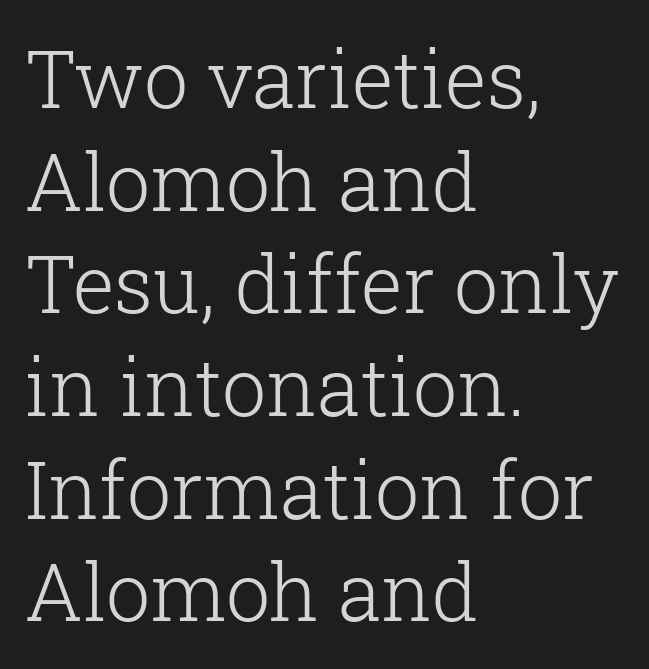
Q: Is the text bold? A: No.
Q: Is the text italic (slanted)? A: No, it is upright.
Q: Is the typeface a serif or a sans-serif typeface? A: Serif.
Q: Is the text underlined? A: No.
Q: How is the paragraph aligned? A: Left-aligned.
Q: Is the spacing between letters normal or unusually wide? A: Normal.
Q: Is the spacing between lines tight, normal or loose? A: Normal.
Q: Width (condensed, normal, or wide)? A: Normal.
Q: Stroke contrast? A: Low.
Q: x-height? A: Medium.
Q: Monospaced? A: No.
